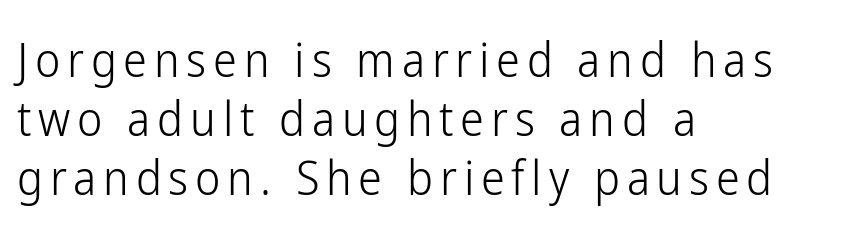
Q: Is the text bold? A: No.
Q: Is the text italic (slanted)? A: No, it is upright.
Q: Is the typeface a serif or a sans-serif typeface? A: Sans-serif.
Q: Is the text underlined? A: No.
Q: How is the paragraph aligned? A: Left-aligned.
Q: Width (condensed, normal, or wide)? A: Condensed.
Q: Stroke contrast? A: Low.
Q: x-height? A: Medium.
Q: Monospaced? A: No.
